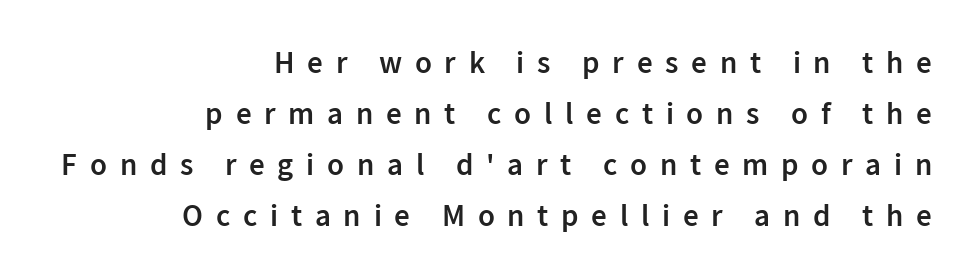
Do the characters align in a grid? No, the font is proportional. How would I describe the line gaps? Plain and ordinary. Underlining? Definitely not there. Layout note: lines flush right. No feet cap the strokes, marking this as sans-serif type. A typesetter would mark this as roman, not italic.
